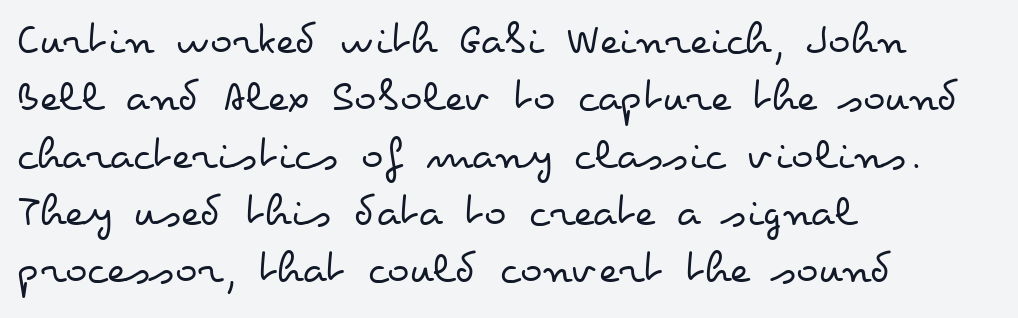
Q: Is the text bold? A: No.
Q: Is the text italic (slanted)? A: No, it is upright.
Q: Is the text underlined? A: No.
Q: How is the paragraph aligned? A: Left-aligned.
Q: Is the spacing between letters normal or unusually wide? A: Normal.
Q: Width (condensed, normal, or wide)? A: Wide.
Q: Stroke contrast? A: Low.
Q: x-height? A: Small.
Q: Monospaced? A: No.
